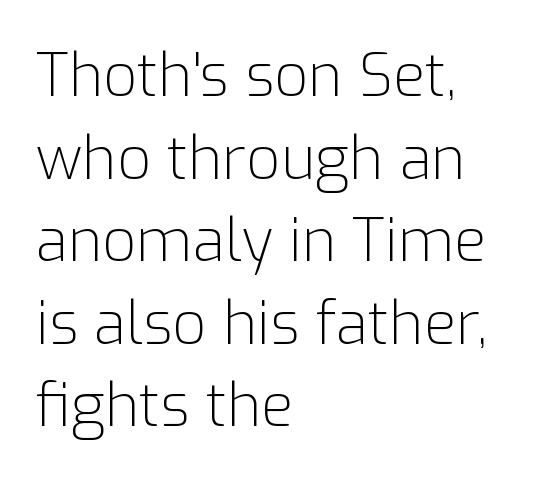
Honestly, there is no underline to notice here at all. The letterforms sit shoulder to shoulder at normal distance. Is this a heavy cut? Hardly; it is regular or lighter. Posture: upright roman. Proportional: the letters do not fall into vertical columns.
